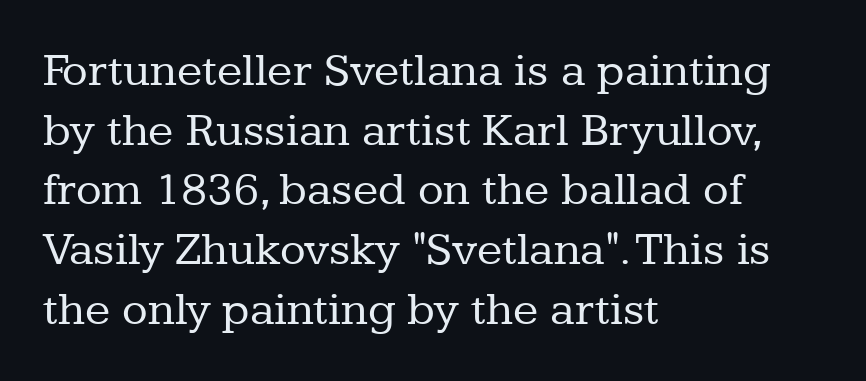
Q: Is the text bold? A: No.
Q: Is the text italic (slanted)? A: No, it is upright.
Q: Is the typeface a serif or a sans-serif typeface? A: Serif.
Q: Is the text underlined? A: No.
Q: How is the paragraph aligned? A: Left-aligned.
Q: Is the spacing between letters normal or unusually wide? A: Normal.
Q: Is the spacing between lines tight, normal or loose? A: Normal.
Q: Width (condensed, normal, or wide)? A: Normal.
Q: Stroke contrast? A: Low.
Q: x-height? A: Medium.
Q: Monospaced? A: No.
